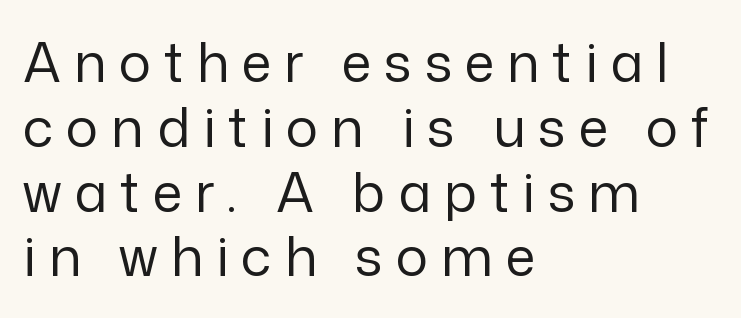
Letter spacing: wide. These lines are rendered in a variable-pitch font. Posture: straight, roman, zero tilt. Letters have the restrained weight of plain body copy at most.
